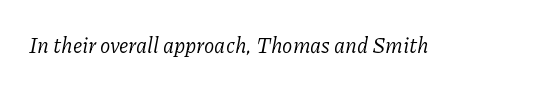
Compared with typical body copy, the letter spacing here is the same. Anything drawn beneath the words? Only blank space. Is this a heavy cut? Hardly; it is regular or lighter. A typesetter would mark this as italic.
